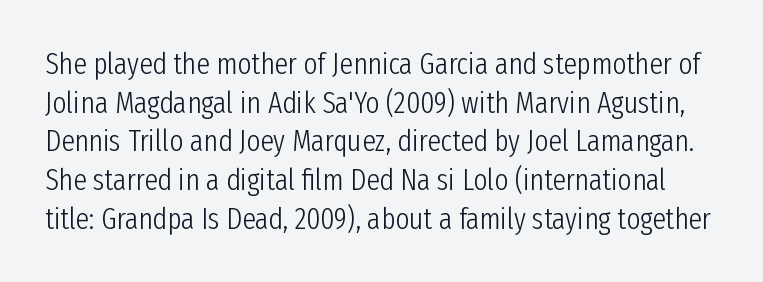
Q: Is the text bold? A: No.
Q: Is the text italic (slanted)? A: No, it is upright.
Q: Is the typeface a serif or a sans-serif typeface? A: Sans-serif.
Q: Is the text underlined? A: No.
Q: Is the spacing between letters normal or unusually wide? A: Normal.
Q: Is the spacing between lines tight, normal or loose? A: Normal.
Q: Width (condensed, normal, or wide)? A: Condensed.
Q: Stroke contrast? A: Low.
Q: x-height? A: Medium.
Q: Monospaced? A: No.
